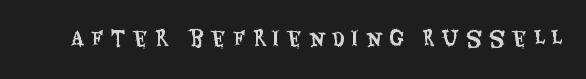
The image shows 20 px text type, upright; set unusually wide letter spacing (+0.35 em), not underlined.
